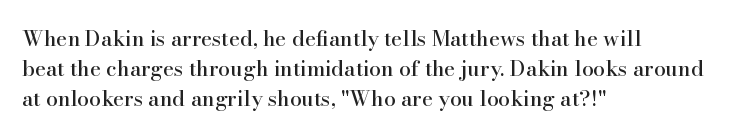
The lines sit at an ordinary, default distance from one another. In terms of posture, this sample is upright. What stands out about the letter spacing? Nothing — it is the standard amount. Leftover space on each line is placed entirely after the last word. Check the space under the baseline: it is left empty.
